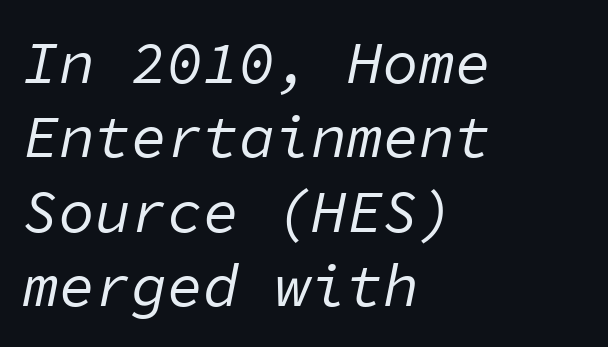
Does the copy run flush right? No — it runs flush left. Characters are canted at an angle relative to the baseline's perpendicular. Vertical stems look standard width or narrower in stroke. The gaps between neighbouring characters are ordinary and unremarkable. The letters march in equal steps, a hallmark of fixed-pitch type.
